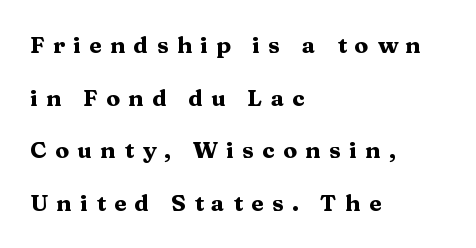
{"italic": "no", "bold": "yes", "underline": "no", "align": "left", "line_spacing": "loose", "line_spacing_ratio": 2.29, "letter_spacing": "wide", "letter_spacing_em": 0.36, "glyph_px": 23}
